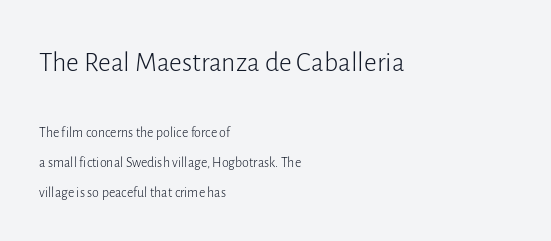
Q: Is the text bold? A: No.
Q: Is the text italic (slanted)? A: No, it is upright.
Q: Is the typeface a serif or a sans-serif typeface? A: Sans-serif.
Q: Is the text underlined? A: No.
Q: How is the paragraph aligned? A: Left-aligned.
Q: Is the spacing between letters normal or unusually wide? A: Normal.
Q: Is the spacing between lines tight, normal or loose? A: Loose.
Q: Which block of text is set in a larger size, the first (top) or the second (bottom)? A: The first (top) one.
Q: Width (condensed, normal, or wide)? A: Normal.
Q: Stroke contrast? A: Low.
Q: x-height? A: Medium.
Q: Monospaced? A: No.
